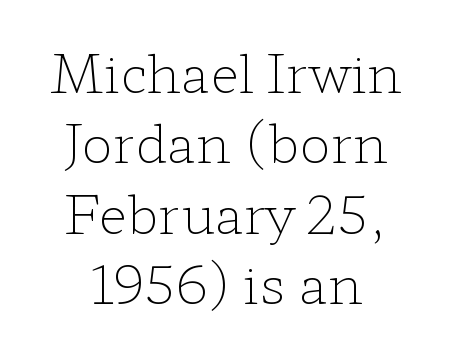
Serif or sans? Serif — the stroke terminals have little feet. Is the type heavy? It reads as light-to-regular instead. No word sits above an underline. The rendering uses natural spacing where letterforms have individual widths.
